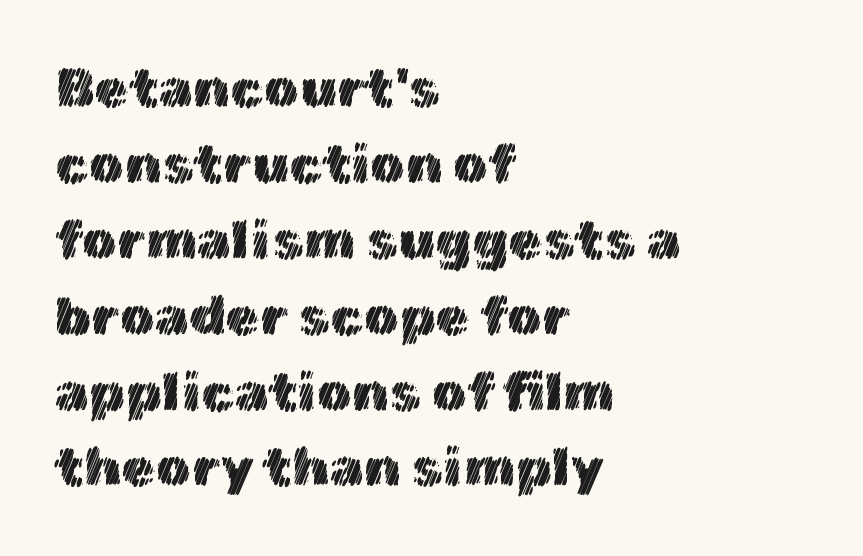
{"italic": "no", "width": "normal", "x_height": "medium", "monospaced": "no", "underline": "no", "align": "left", "line_spacing": "normal", "line_spacing_ratio": 1.38, "letter_spacing": "normal", "letter_spacing_em": 0.0, "glyph_px": 55}
